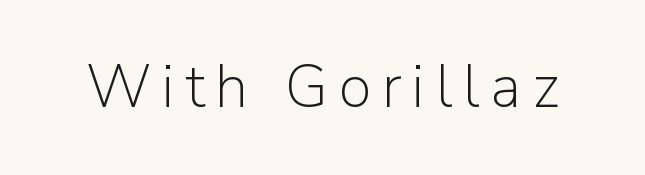
Q: Is the text bold? A: No.
Q: Is the text italic (slanted)? A: No, it is upright.
Q: Is the typeface a serif or a sans-serif typeface? A: Sans-serif.
Q: Is the text underlined? A: No.
Q: Width (condensed, normal, or wide)? A: Normal.
Q: Stroke contrast? A: Low.
Q: x-height? A: Medium.
Q: Monospaced? A: No.
